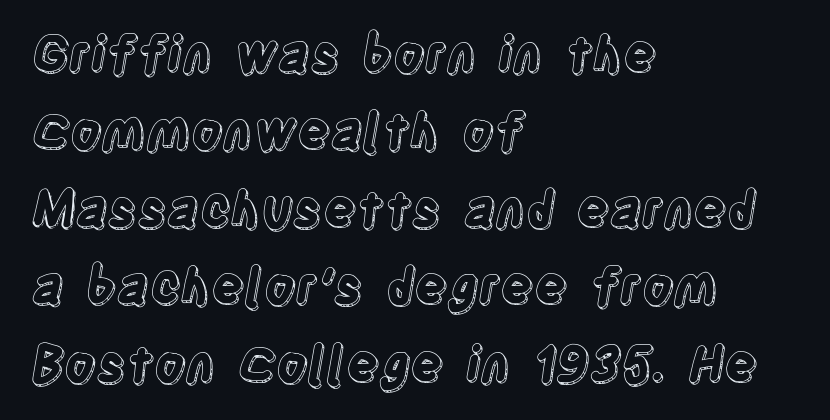
{"width": "condensed", "x_height": "large", "monospaced": "no", "underline": "no", "align": "left", "line_spacing": "normal", "line_spacing_ratio": 1.58, "letter_spacing": "normal", "letter_spacing_em": 0.0, "glyph_px": 49}
